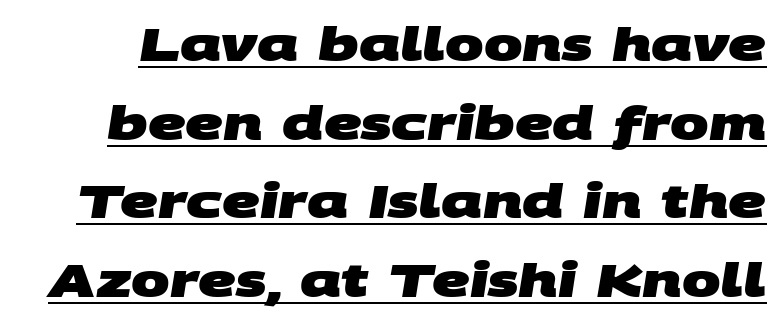
Q: Is the text bold? A: Yes.
Q: Is the typeface a serif or a sans-serif typeface? A: Sans-serif.
Q: Is the text underlined? A: Yes.
Q: Is the spacing between letters normal or unusually wide? A: Normal.
Q: Width (condensed, normal, or wide)? A: Wide.
Q: Stroke contrast? A: Medium.
Q: x-height? A: Large.
Q: Monospaced? A: No.
